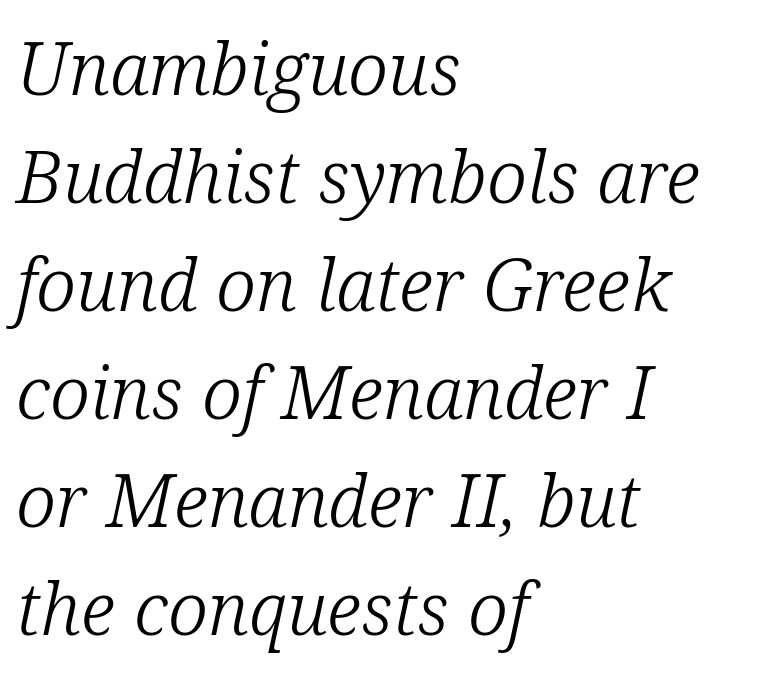
Q: Is the text bold? A: No.
Q: Is the text italic (slanted)? A: Yes, it leans right by about 12 degrees.
Q: Is the typeface a serif or a sans-serif typeface? A: Serif.
Q: Is the text underlined? A: No.
Q: How is the paragraph aligned? A: Left-aligned.
Q: Is the spacing between letters normal or unusually wide? A: Normal.
Q: Is the spacing between lines tight, normal or loose? A: Normal.
Q: Width (condensed, normal, or wide)? A: Normal.
Q: Stroke contrast? A: Low.
Q: x-height? A: Medium.
Q: Monospaced? A: No.
